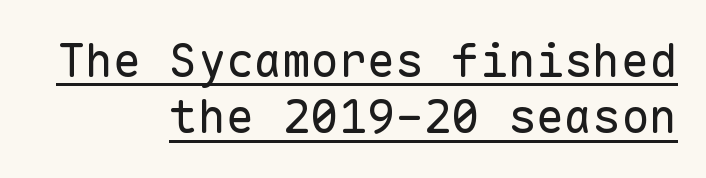
The letters carry no serifs — their stems end cleanly without finishing strokes. The letterforms sit at book weight or below. The letters march in equal steps, a hallmark of fixed-pitch type. Caption: lettering with a line underneath. The paragraph has a hard right edge and a soft left edge. The axis of the letterforms is exactly vertical.
